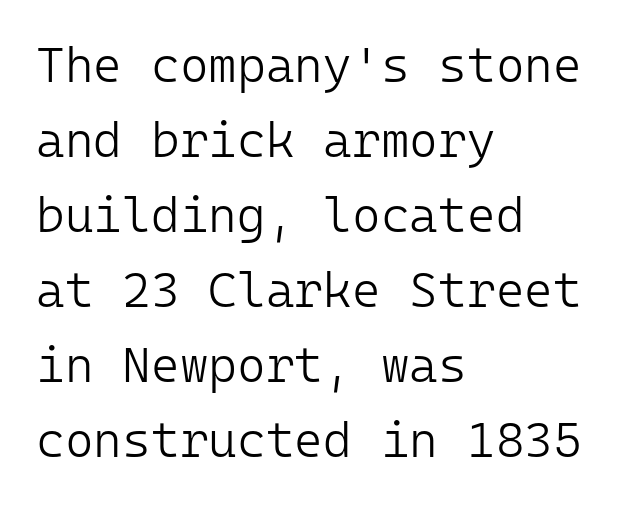
The image shows 49 px light sans-serif type, upright, monospaced; set left-aligned, normal line spacing (1.53x), normal letter spacing, not underlined; low stroke contrast and a medium x-height.
